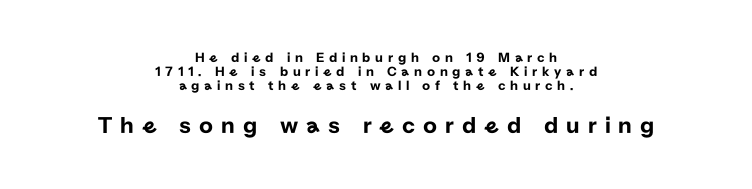
The image shows 24 px text type, upright; set centered, tight line spacing (1.0x), unusually wide letter spacing (+0.33 em), not underlined; the second (bottom) block is 1.71x larger.
